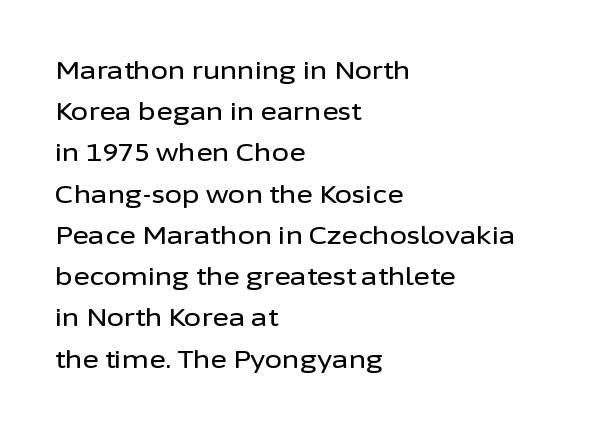
Characters remain perfectly vertical along every line. Default kerning and tracking; the words read as compact shapes. The lines are quadded left. Descender tails drop into unmarked territory. A normal amount of white space separates one row of letters from the next.
